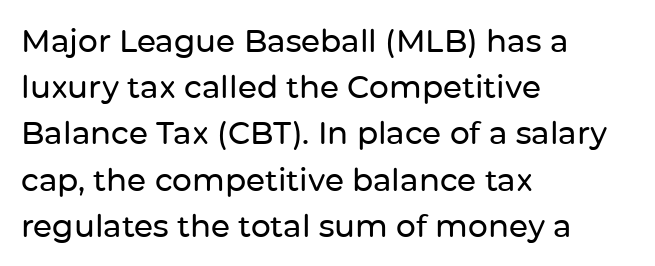
The image shows 31 px sans-serif type, upright; set left-aligned, normal line spacing (1.49x), normal letter spacing, not underlined; low stroke contrast and a medium x-height.
